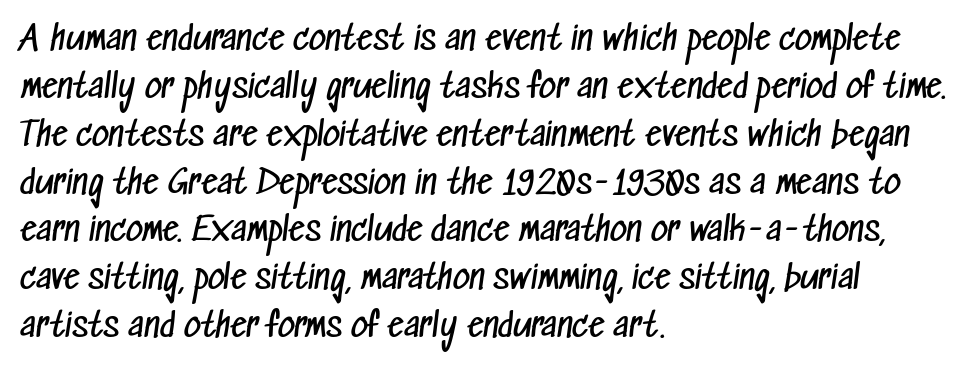
Q: Is the text bold? A: No.
Q: Is the typeface a serif or a sans-serif typeface? A: Sans-serif.
Q: Is the text underlined? A: No.
Q: How is the paragraph aligned? A: Left-aligned.
Q: Is the spacing between letters normal or unusually wide? A: Normal.
Q: Is the spacing between lines tight, normal or loose? A: Normal.
Q: Width (condensed, normal, or wide)? A: Condensed.
Q: Stroke contrast? A: Low.
Q: x-height? A: Medium.
Q: Monospaced? A: No.
